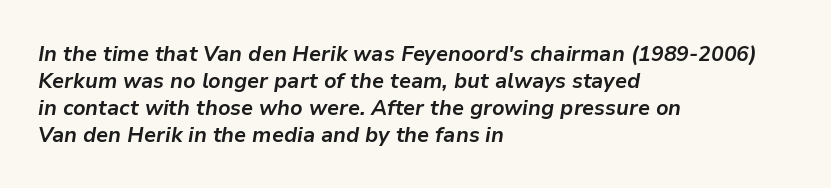
Horizontally, the lines are justified to the leading edge only. The strokes are fattened all the way to bold. Words appear dense and cohesive because spacing is normal. Each row of text sits above clean, open space. Rendered with sloped, italic letterforms.
